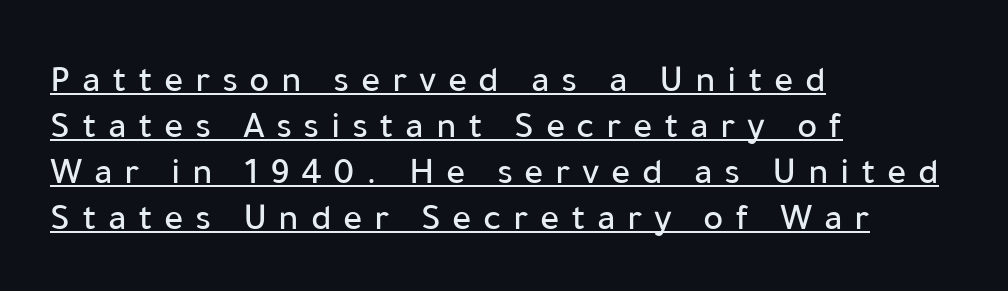
Q: Is the text italic (slanted)? A: No, it is upright.
Q: Is the typeface a serif or a sans-serif typeface? A: Sans-serif.
Q: Is the text underlined? A: Yes.
Q: How is the paragraph aligned? A: Left-aligned.
Q: Is the spacing between letters normal or unusually wide? A: Unusually wide.
Q: Width (condensed, normal, or wide)? A: Normal.
Q: Stroke contrast? A: Low.
Q: x-height? A: Medium.
Q: Monospaced? A: No.
